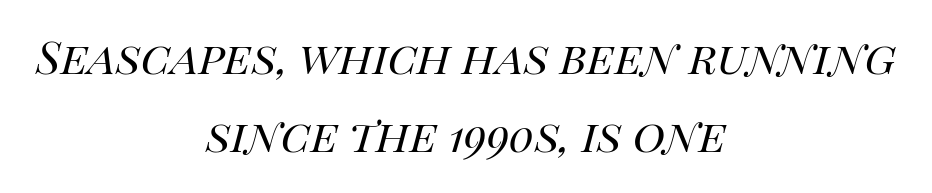
Q: Is the text bold? A: No.
Q: Is the text italic (slanted)? A: Yes, it leans right by about 14 degrees.
Q: Is the text underlined? A: No.
Q: How is the paragraph aligned? A: Centered.
Q: Is the spacing between letters normal or unusually wide? A: Normal.
Q: Is the spacing between lines tight, normal or loose? A: Normal.
Q: Width (condensed, normal, or wide)? A: Normal.
Q: Stroke contrast? A: High.
Q: x-height? A: Large.
Q: Monospaced? A: No.
